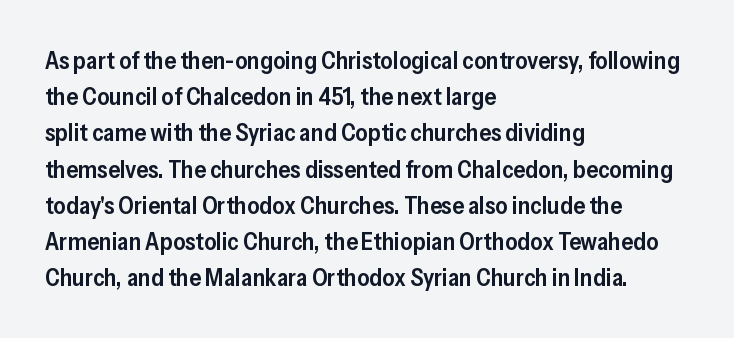
{"italic": "no", "bold": "semi", "underline": "no", "align": "left", "line_spacing": "normal", "line_spacing_ratio": 1.51, "letter_spacing": "normal", "letter_spacing_em": 0.0, "glyph_px": 24}
